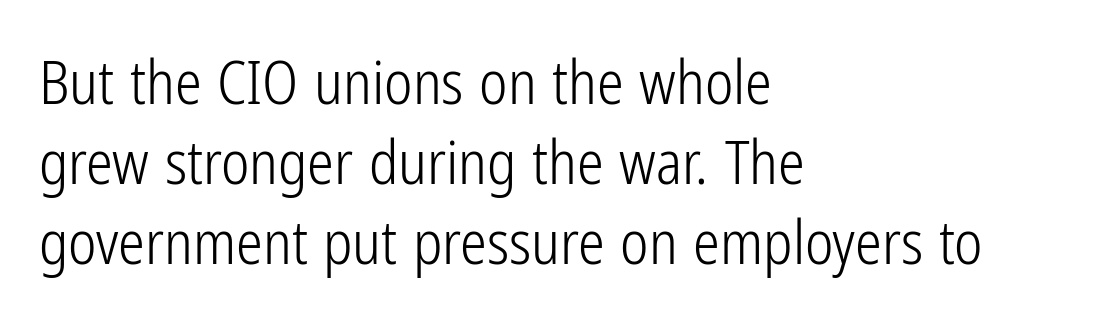
{"serif": "no", "italic": "no", "bold": "no", "weight": "light", "width": "condensed", "stroke_contrast": "low", "x_height": "medium", "monospaced": "no", "underline": "no", "align": "left", "line_spacing": "normal", "line_spacing_ratio": 1.33, "letter_spacing": "normal", "letter_spacing_em": 0.0, "glyph_px": 60}
